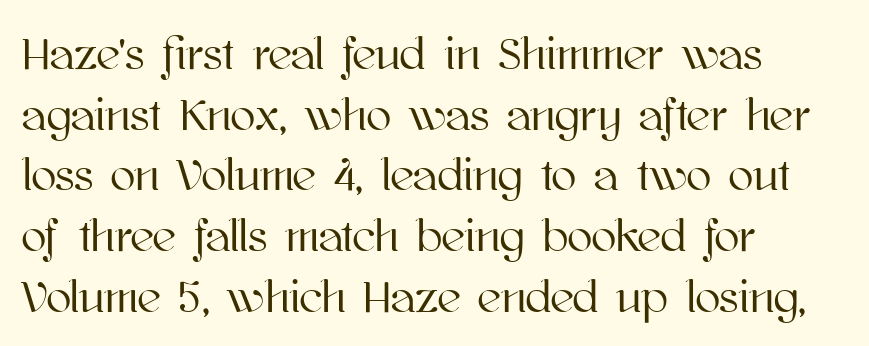
{"italic": "no", "width": "normal", "stroke_contrast": "high", "x_height": "medium", "monospaced": "no", "underline": "no", "align": "left", "line_spacing": "normal", "line_spacing_ratio": 1.32, "letter_spacing": "normal", "letter_spacing_em": 0.0, "glyph_px": 46}
